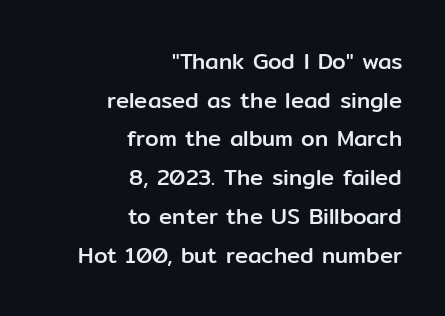
{"italic": "no", "underline": "no", "align": "right", "line_spacing_ratio": 1.76, "letter_spacing": "normal", "letter_spacing_em": 0.0, "glyph_px": 22}
